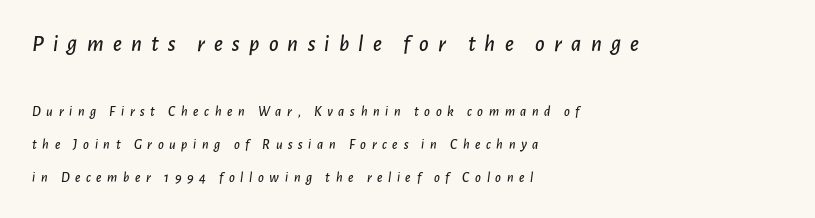
The passage shown begins with its larger block and ends with its smaller one. Honestly, the letter spacing is so wide it's the main thing you notice. Words float on clear page, feet unadorned. The rendering applies a slant to the glyphs. The leading is generous, giving the passage an open texture. Left-aligned paragraph, ragged on the right.
